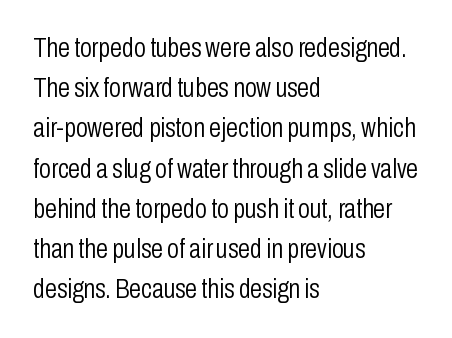
{"italic": "no", "bold": "no", "underline": "no", "align": "left", "line_spacing": "normal", "line_spacing_ratio": 1.49, "letter_spacing": "normal", "letter_spacing_em": 0.0, "glyph_px": 27}
